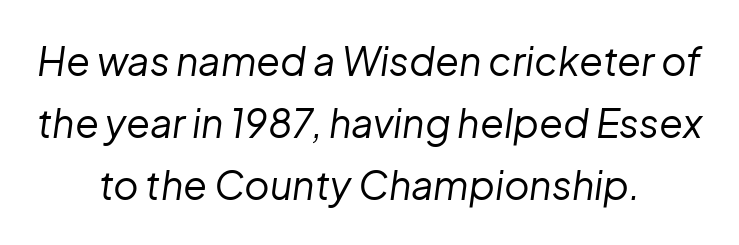
The image shows 39 px regular-weight type, italic (leaning right); set centered, normal line spacing (1.59x), normal letter spacing, not underlined; low stroke contrast and a medium x-height.
